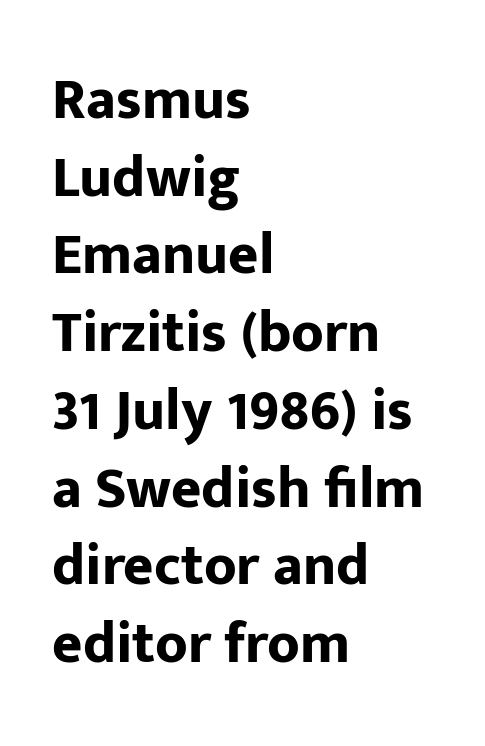
The image shows 58 px bold sans-serif type, upright; set left-aligned, normal line spacing (1.34x), normal letter spacing, not underlined; low stroke contrast and a medium x-height.
